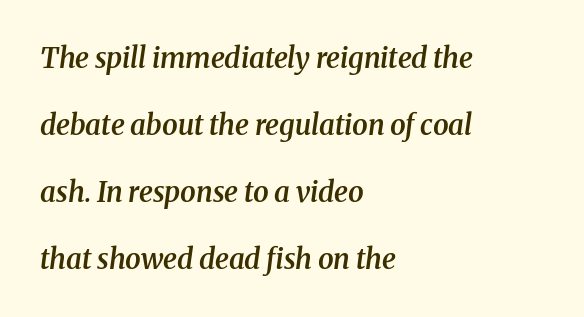
Set as a demibold, roughly 600 on the weight scale. The rendering uses natural spacing where letterforms have individual widths. The space beneath each line is pristine and unruled. The text was rendered using a seriffed face with decorative stroke endings. Designer's note — italics engaged.
